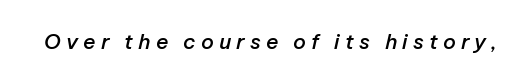
Q: Is the text bold? A: Semi-bold.
Q: Is the text italic (slanted)? A: Yes, it leans right by about 12 degrees.
Q: Is the text underlined? A: No.
Q: Is the spacing between letters normal or unusually wide? A: Unusually wide.
